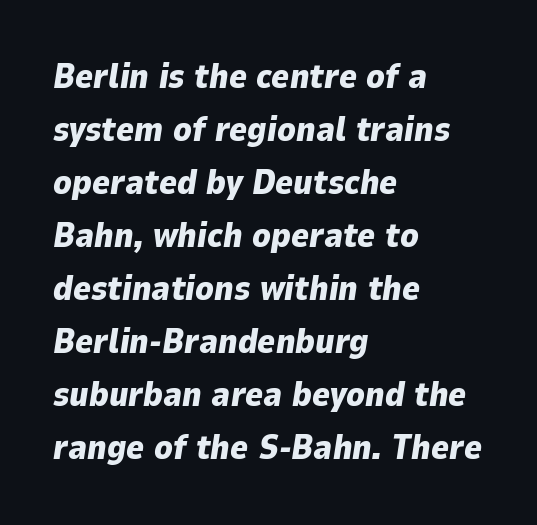
Students, this is bold: see how much ink each stroke carries. Anything drawn beneath the words? Only blank space. Leading: standard. The font's italic variant was chosen for this text. The face used here is proportionally spaced, like ordinary book or web type.
